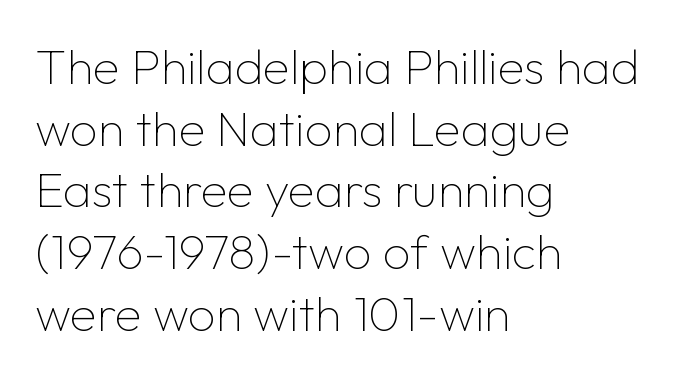
The image shows 49 px thin sans-serif type, upright; set left-aligned, normal line spacing (1.26x), normal letter spacing, not underlined; low stroke contrast and a medium x-height.
